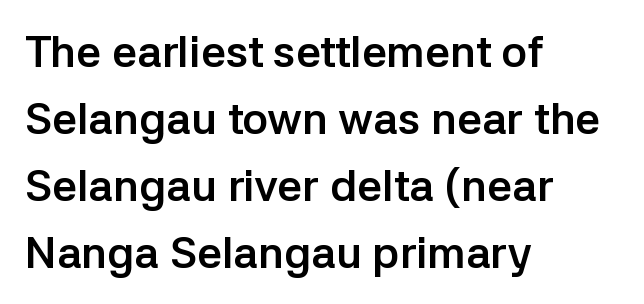
The image shows 44 px semibold sans-serif type, upright; set left-aligned, normal line spacing (1.52x), normal letter spacing, not underlined; low stroke contrast and a medium x-height.
